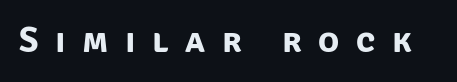
The image shows 35 px bold sans-serif type; set unusually wide letter spacing (+0.47 em), not underlined; low stroke contrast and a large x-height.
